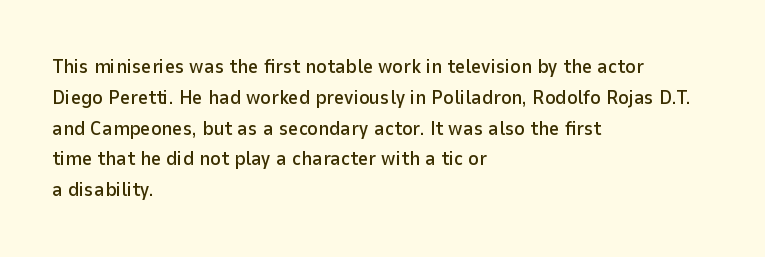
Letter spacing: default. This rendering uses left alignment, leaving the right contour irregular. The axis of the letterforms is exactly vertical. Evenly set lines give the paragraph a standard silhouette.
